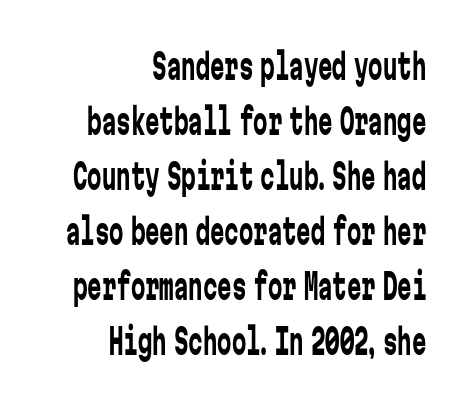
The image shows 36 px regular-weight, condensed sans-serif type, upright, monospaced; set right-aligned, normal line spacing (1.53x), normal letter spacing, not underlined; low stroke contrast and a medium x-height.
